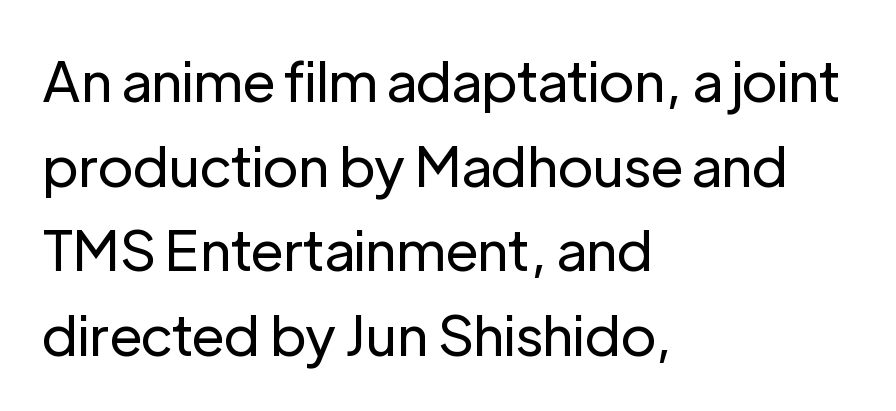
The image shows 56 px regular-weight sans-serif type, upright; set left-aligned, normal line spacing (1.51x), normal letter spacing, not underlined; low stroke contrast and a medium x-height.
